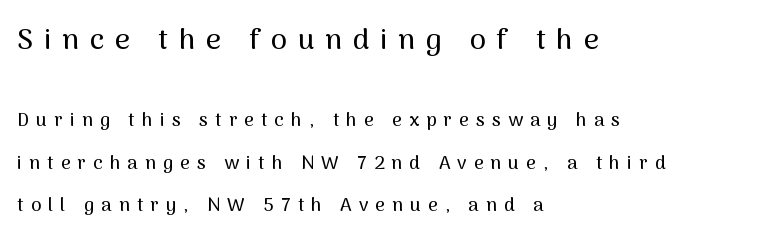
Reading top to bottom, the characters get smaller at the block break. These lines are rendered in a variable-pitch font. The typesetter chose a ragged-right arrangement here. Loosely led — the rows are spread out. Descenders are the only things crossing below the line. The horizontal fit of the characters is loose and conspicuously gappy.
